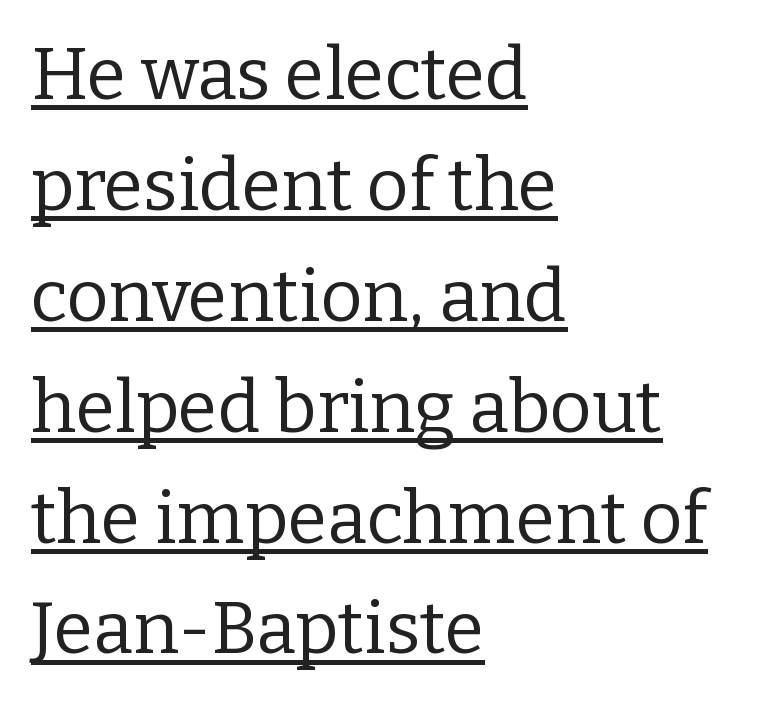
Q: Is the text bold? A: No.
Q: Is the text italic (slanted)? A: No, it is upright.
Q: Is the typeface a serif or a sans-serif typeface? A: Serif.
Q: Is the text underlined? A: Yes.
Q: How is the paragraph aligned? A: Left-aligned.
Q: Is the spacing between letters normal or unusually wide? A: Normal.
Q: Is the spacing between lines tight, normal or loose? A: Normal.
Q: Width (condensed, normal, or wide)? A: Normal.
Q: Stroke contrast? A: Low.
Q: x-height? A: Medium.
Q: Monospaced? A: No.
